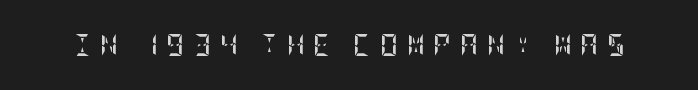
Unmarked baselines from the first word to the last. Does the weight exceed regular? Yes, all the way to bold. Vertical strokes here are truly vertical. Is the letter spacing exaggerated? Yes — the characters are pushed far apart.
